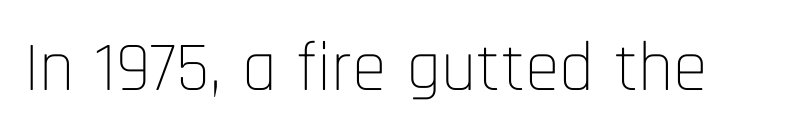
The image shows 70 px thin, condensed sans-serif type, upright; set normal letter spacing, not underlined; low stroke contrast and a large x-height.
